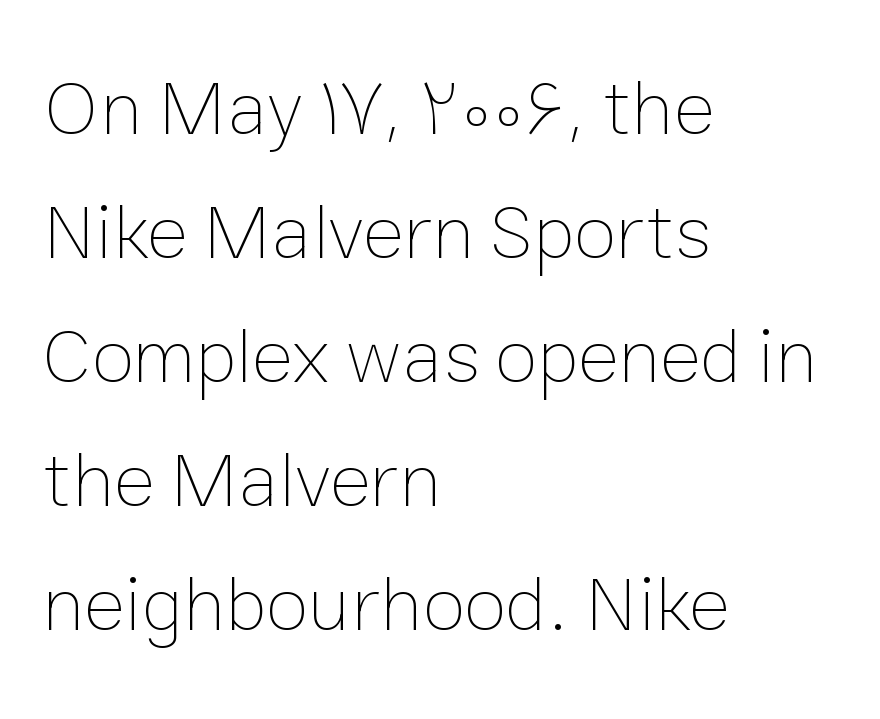
The baseline area is clear. Spacing between characters is what you'd get straight out of the box. Honestly, the row spacing looks completely unremarkable. A typesetter would call this proportional, since set widths differ per character. No letter is thick-stroked: the sample isn't bold. The font's upright variant was chosen for this text.
